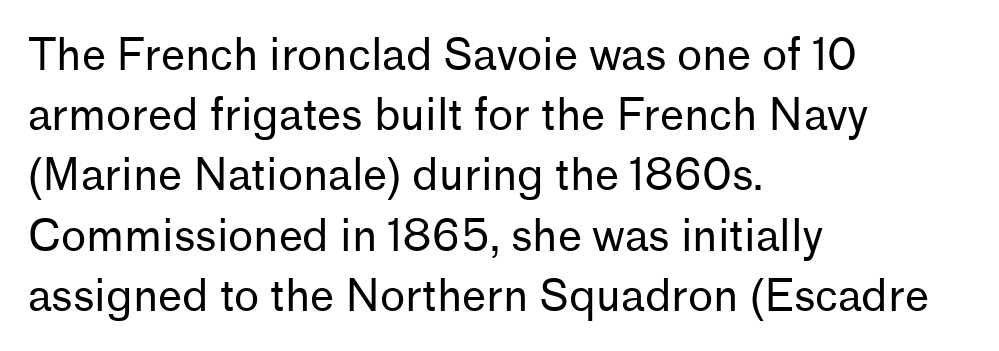
The image shows 43 px regular-weight sans-serif type, upright; set left-aligned, normal line spacing (1.4x), normal letter spacing, not underlined; low stroke contrast and a medium x-height.
